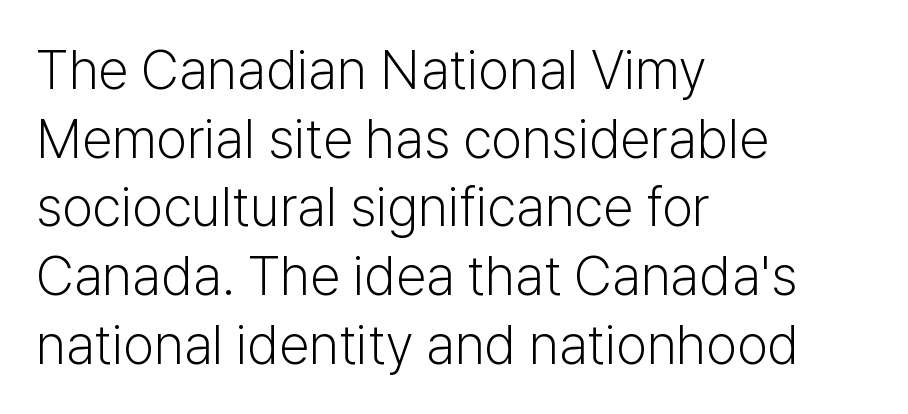
The image shows 55 px light sans-serif type, upright; set left-aligned, normal line spacing (1.25x), normal letter spacing, not underlined; low stroke contrast and a medium x-height.
